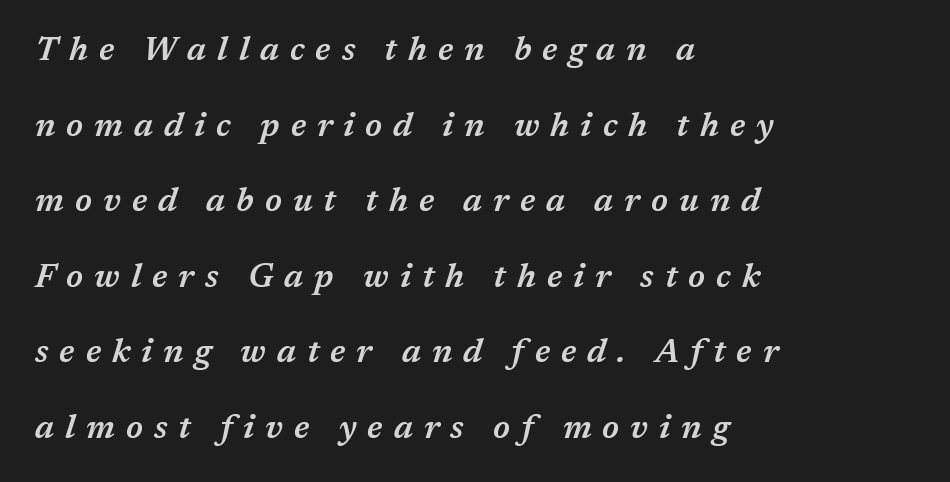
{"italic": "yes", "lean": "right", "slant_degrees": 17, "bold": "semi", "weight": "semibold", "width": "normal", "stroke_contrast": "medium", "x_height": "medium", "monospaced": "no", "underline": "no", "align": "left", "line_spacing": "loose", "line_spacing_ratio": 2.29, "letter_spacing": "wide", "letter_spacing_em": 0.33, "glyph_px": 33}
